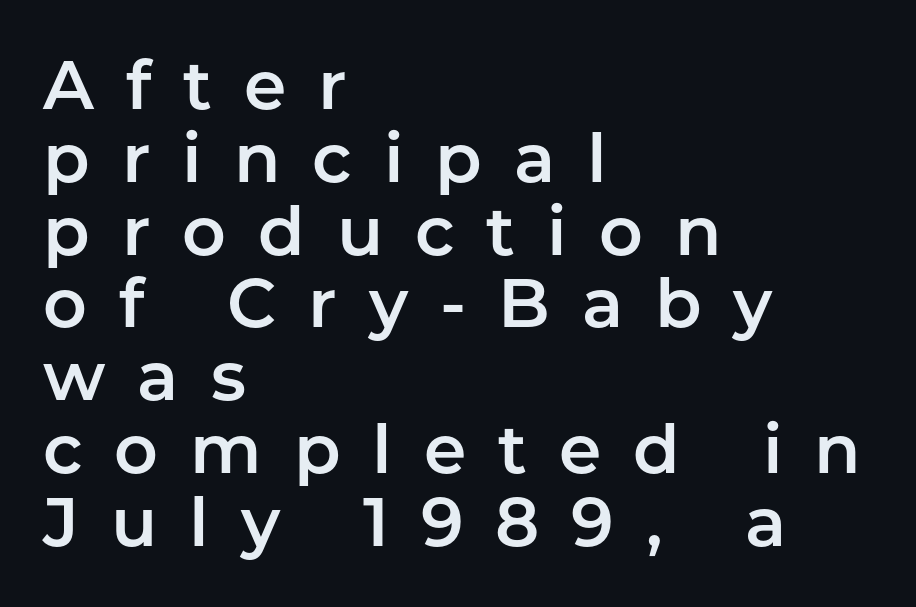
{"serif": "no", "italic": "no", "width": "normal", "stroke_contrast": "low", "x_height": "medium", "monospaced": "no", "underline": "no", "align": "left", "line_spacing": "tight", "line_spacing_ratio": 1.07, "letter_spacing": "wide", "letter_spacing_em": 0.47, "glyph_px": 68}
